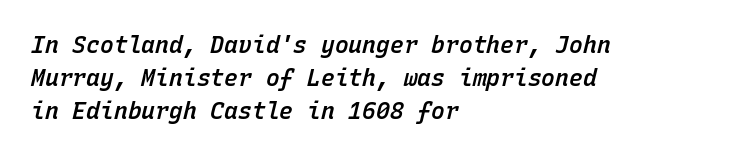
The lines in this sample share a left origin and differ only in where they stop. The baseline area is clear. The horizontal fit of the characters is conventional and even. Slanted lettering throughout. This block has exactly the height ordinary leading produces. Notice the strokes are somewhat thickened but not fully heavy: this is a semibold.
